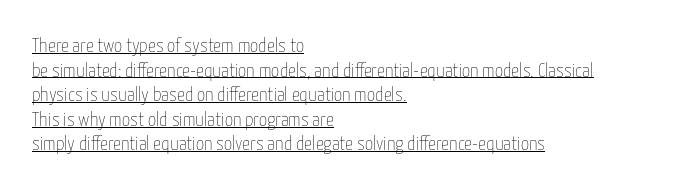
The image shows 20 px text type, upright; set left-aligned, line spacing 1.23x, normal letter spacing, underlined.
